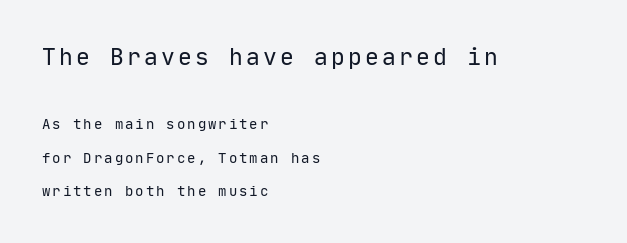
The image shows 23 px text type, upright; set left-aligned, loose line spacing (2.39x), not underlined; the first (top) block is 1.64x larger.
